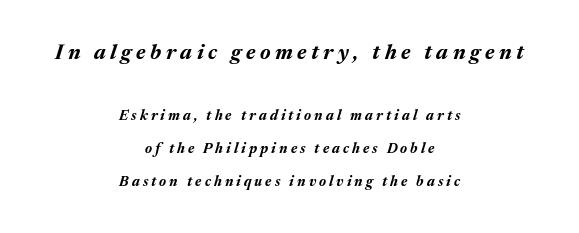
The baseline area is clear. Typesetter's note — upper block bumped up in size, lower block left smaller. If you drew a line through each stem, it would be angled. Rows of type keep a wide berth in the vertical direction. Each line is balanced around a shared central axis. What weight is shown? A full bold with thick strokes.
